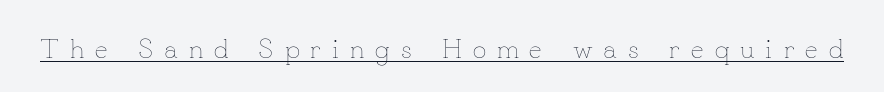
The image shows 27 px text type, upright; set unusually wide letter spacing (+0.4 em), underlined.
